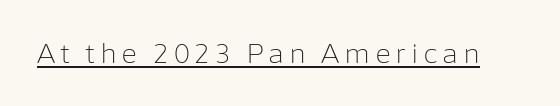
The image shows 27 px text type, upright; set underlined.
